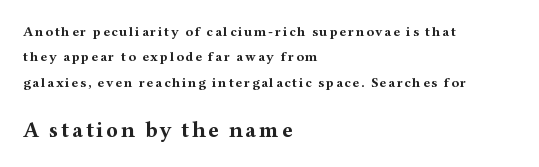
The image shows 22 px bold type, upright; set left-aligned, line spacing 1.82x, not underlined; the second (bottom) block is 1.57x larger.
